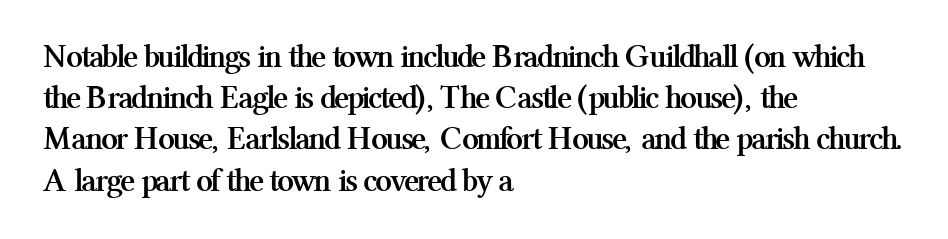
{"serif": "yes", "italic": "no", "bold": "yes", "weight": "semibold", "width": "normal", "stroke_contrast": "medium", "x_height": "medium", "monospaced": "no", "underline": "no", "align": "left", "line_spacing": "normal", "line_spacing_ratio": 1.25, "letter_spacing": "normal", "letter_spacing_em": 0.0, "glyph_px": 33}
